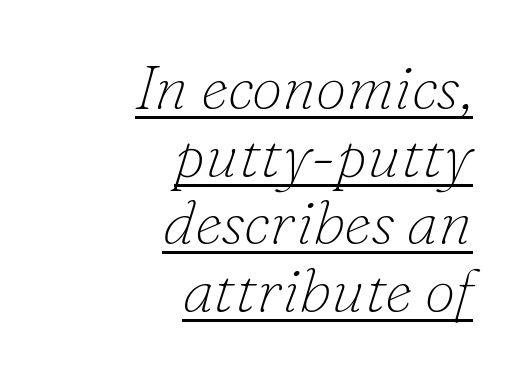
Summary of vertical rhythm: compact, with narrow interline spacing. Observe the lean: these are italic letterforms. Type style note: has serifs. Weight: not bold — regular or lighter.
